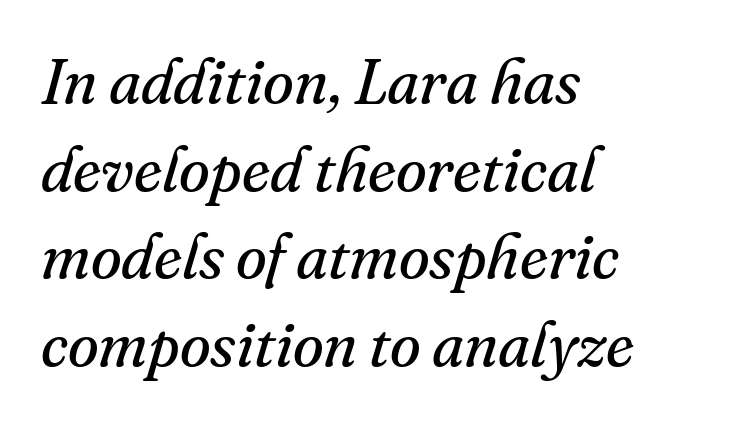
A typesetter would call this leading conventional body-copy spacing. The letters carry serifs — small finishing strokes at the ends of their stems. Think standard paragraph weight, or any step lighter than that. Italic? Definitely — the glyphs are oblique. Honestly, there is no underline to notice here at all.
